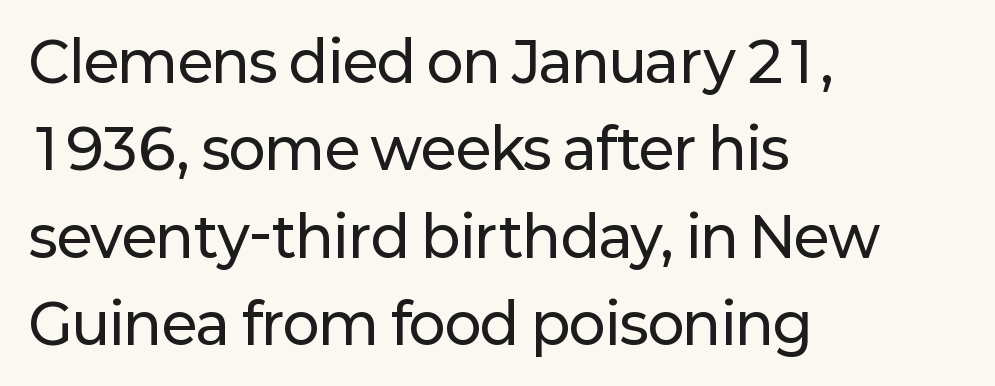
Q: Is the text italic (slanted)? A: No, it is upright.
Q: Is the typeface a serif or a sans-serif typeface? A: Sans-serif.
Q: Is the text underlined? A: No.
Q: How is the paragraph aligned? A: Left-aligned.
Q: Is the spacing between letters normal or unusually wide? A: Normal.
Q: Is the spacing between lines tight, normal or loose? A: Normal.
Q: Width (condensed, normal, or wide)? A: Normal.
Q: Stroke contrast? A: Low.
Q: x-height? A: Medium.
Q: Monospaced? A: No.
